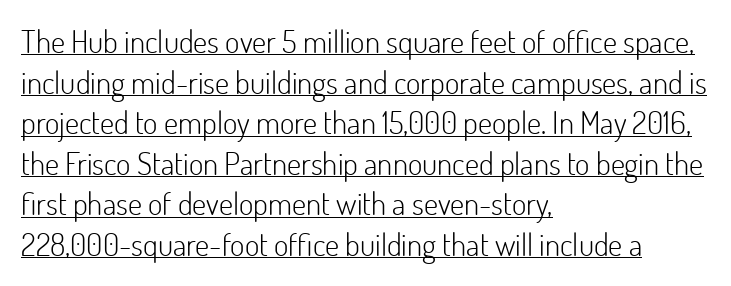
Q: Is the text bold? A: No.
Q: Is the text italic (slanted)? A: No, it is upright.
Q: Is the typeface a serif or a sans-serif typeface? A: Sans-serif.
Q: Is the text underlined? A: Yes.
Q: How is the paragraph aligned? A: Left-aligned.
Q: Is the spacing between letters normal or unusually wide? A: Normal.
Q: Is the spacing between lines tight, normal or loose? A: Normal.
Q: Width (condensed, normal, or wide)? A: Normal.
Q: Stroke contrast? A: Low.
Q: x-height? A: Small.
Q: Monospaced? A: No.
